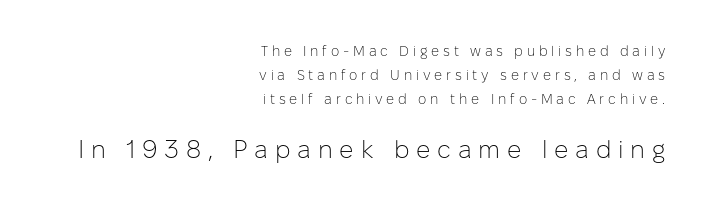
No letter is thick-stroked: the sample isn't bold. The lines are quadded right. Style check: upright. Nobody drew a line under any word here.
